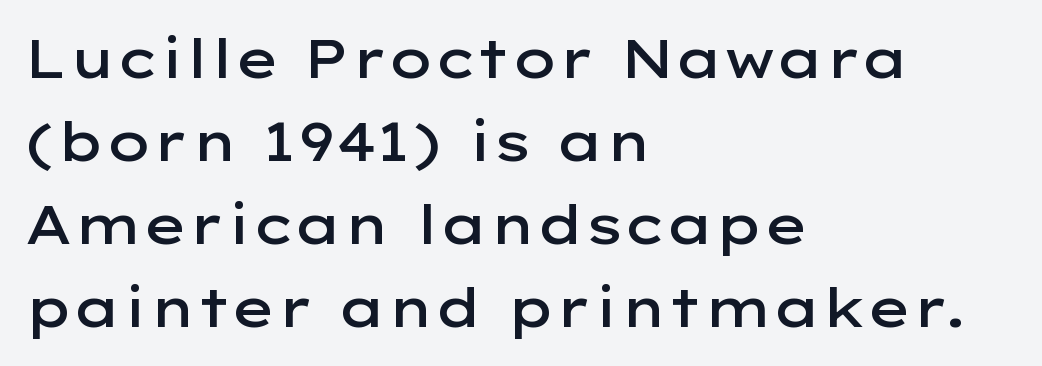
Note the varied advance widths — an 'i' is clearly narrower than an 'm'. Each glyph is drawn with semibold strokes, heavier than normal yet not fully bold. One-word summary of the alignment: left. The font's upright variant was chosen for this text. Tracking value appears to be zero — textbook default spacing. The strip under each line holds only bare page.
